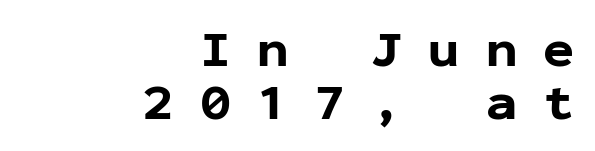
Cramped leading. The paragraph has a hard right edge and a soft left edge. Tracking here is generous; glyphs stand well apart from one another. Think of a typewriter: that constant character pitch is what you see here. What kind of face is this? One without serifs — a sans.
